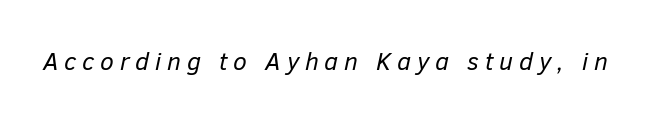
Emphasis-style slanted type is in use. Observe the wide spacing: letters keep a clear distance from each other. The space beneath each line is pristine and unruled. Weight class: somewhere from thin through regular.
